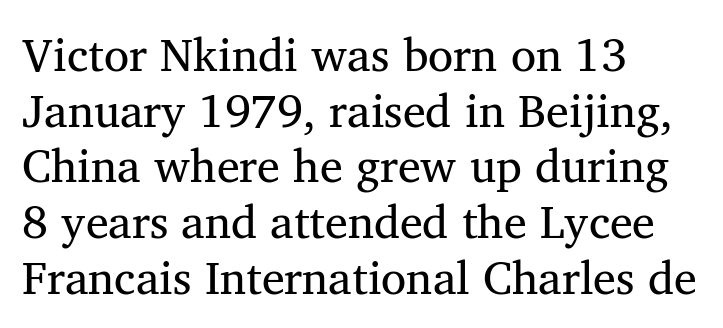
Does the type have serifs? Yes, each stem ends in a small foot. These glyphs show unthickened strokes, regular width or finer. The words here are not underlined. Is this a fixed-width face? No — the glyphs have proportional, varying widths.
